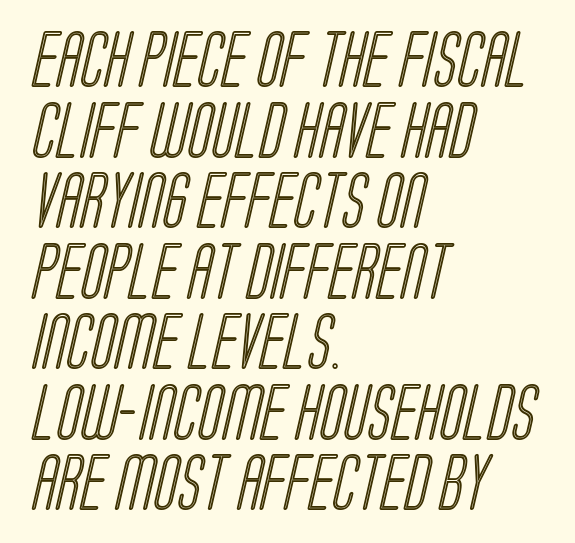
A student would call this left alignment; a typographer would say flush left, rag right. Quick note: interline space is typical. Caption: standard tracking, unaltered. Spacing verdict: proportional, widths tailored to each character.
